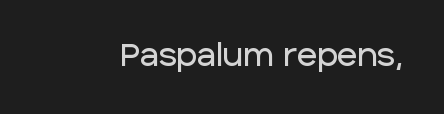
The image shows 31 px sans-serif type, upright; set normal letter spacing, not underlined; low stroke contrast and a large x-height.
